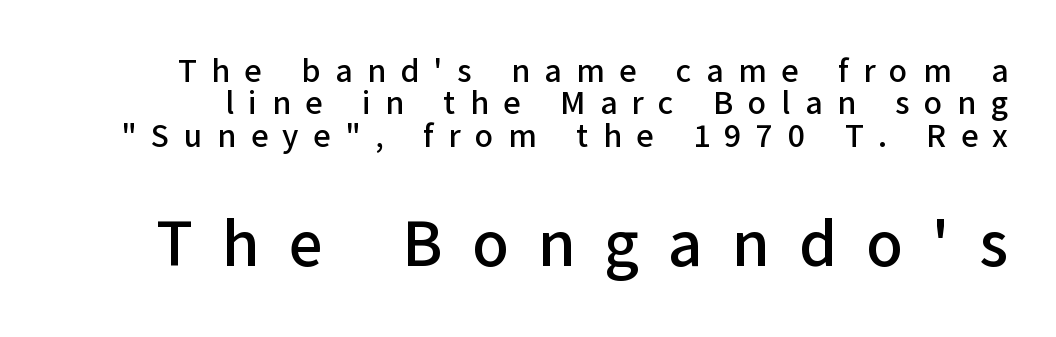
Q: Is the text italic (slanted)? A: No, it is upright.
Q: Is the typeface a serif or a sans-serif typeface? A: Sans-serif.
Q: Is the text underlined? A: No.
Q: Is the spacing between letters normal or unusually wide? A: Unusually wide.
Q: Is the spacing between lines tight, normal or loose? A: Tight.
Q: Which block of text is set in a larger size, the first (top) or the second (bottom)? A: The second (bottom) one.
Q: Width (condensed, normal, or wide)? A: Normal.
Q: Stroke contrast? A: Low.
Q: x-height? A: Medium.
Q: Monospaced? A: No.
